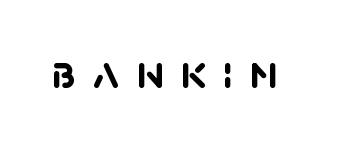
The image shows 48 px semibold sans-serif type; set unusually wide letter spacing (+0.36 em), not underlined; low stroke contrast and a large x-height.
